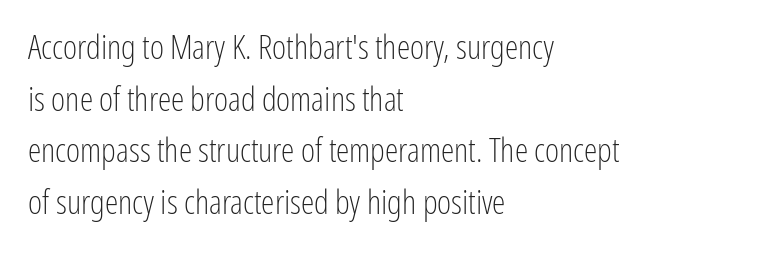
Rendered with straight, roman letterforms. Has an underline been added? It has not. Stroke terminals: plain, sans-serif. In CSS terms this would be text-align: left. Short note: letters normally spaced. Stems and bowls with no extra thickness — not bold.
